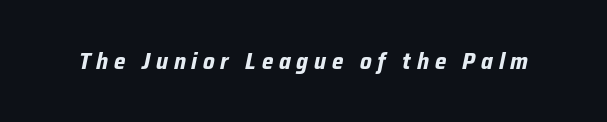
The typography opts for an oblique posture over an upright one. This sample uses expanded letter spacing, leaving extra air between glyphs. Notice how thick the strokes are: this is what a full bold looks like. Underline: absent.
